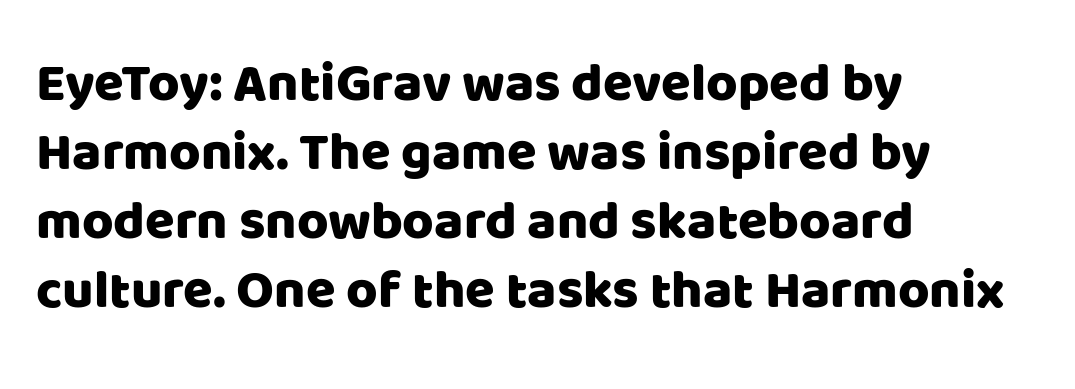
The image shows 54 px sans-serif type, upright; set left-aligned, normal line spacing (1.28x), normal letter spacing, not underlined; low stroke contrast and a large x-height.
